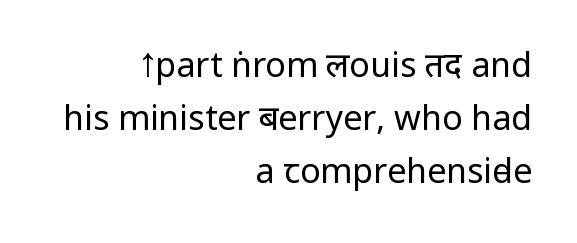
The image shows 34 px regular-weight, condensed sans-serif type, upright; set right-aligned, normal line spacing (1.56x), normal letter spacing, not underlined; low stroke contrast.
